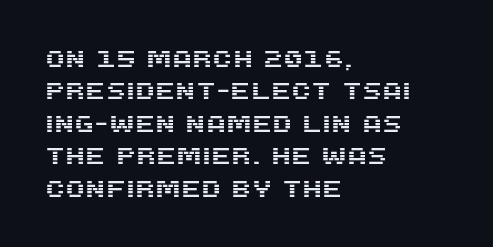
The image shows 23 px text type, upright; set left-aligned, normal line spacing (1.41x), normal letter spacing, not underlined.
